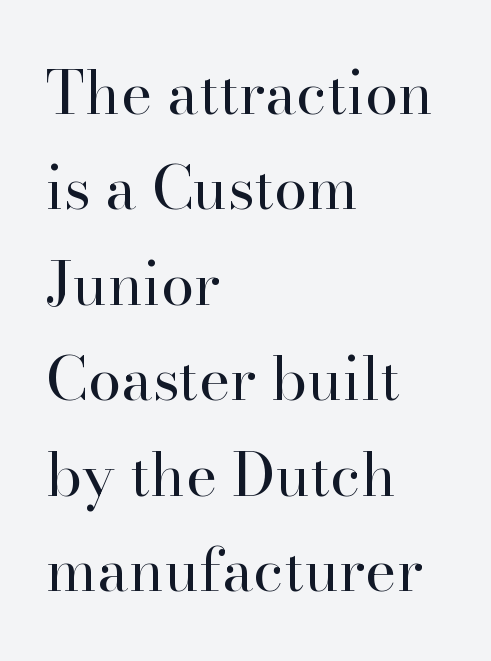
{"serif": "yes", "italic": "no", "bold": "no", "weight": "regular", "width": "normal", "stroke_contrast": "high", "x_height": "small", "monospaced": "no", "underline": "no", "align": "left", "line_spacing": "normal", "line_spacing_ratio": 1.59, "letter_spacing": "normal", "letter_spacing_em": 0.0, "glyph_px": 60}
